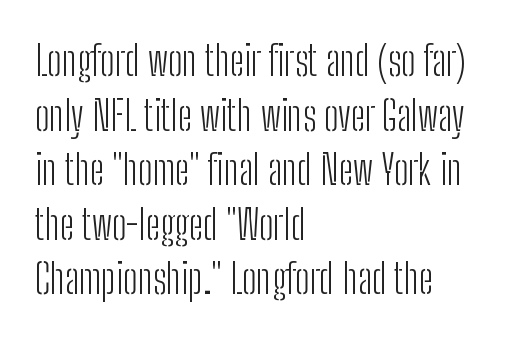
Are there feet on the stems? There aren't — it's a sans. It's the straight-up-and-down kind of type. Weight: in the light-to-regular range. Casual observation: everything's shoved over to the left. The passage shown has conventional tracking throughout. Note the varied advance widths — an 'i' is clearly narrower than an 'm'.
